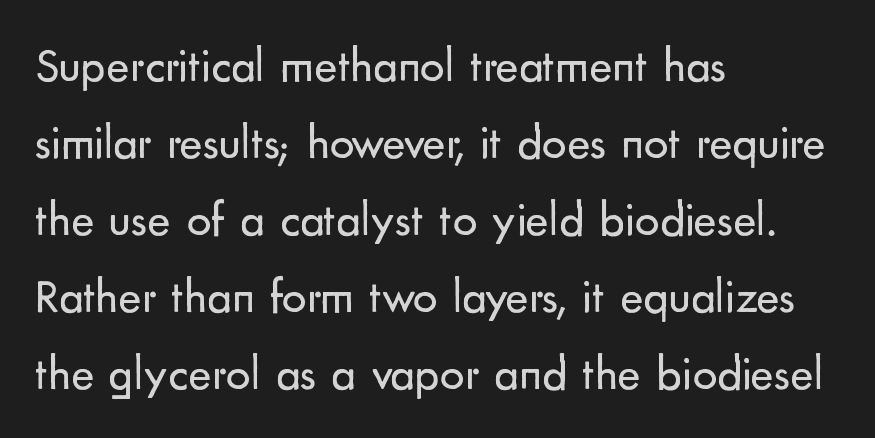
Q: Is the text bold? A: No.
Q: Is the text italic (slanted)? A: No, it is upright.
Q: Is the typeface a serif or a sans-serif typeface? A: Sans-serif.
Q: Is the text underlined? A: No.
Q: How is the paragraph aligned? A: Left-aligned.
Q: Is the spacing between letters normal or unusually wide? A: Normal.
Q: Is the spacing between lines tight, normal or loose? A: Normal.
Q: Width (condensed, normal, or wide)? A: Normal.
Q: Stroke contrast? A: Low.
Q: x-height? A: Small.
Q: Monospaced? A: No.
